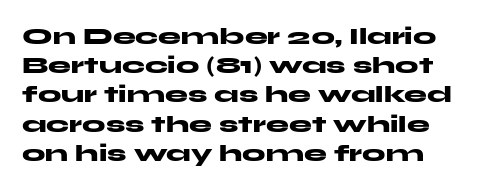
The image shows 23 px bold type, upright; set left-aligned, normal line spacing (1.27x), normal letter spacing, not underlined.
